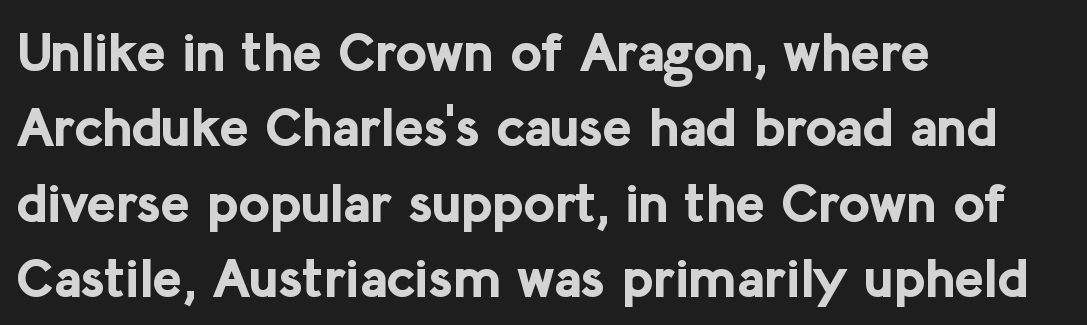
The image shows 55 px bold sans-serif type, upright; set left-aligned, normal line spacing (1.37x), normal letter spacing, not underlined; low stroke contrast and a medium x-height.
